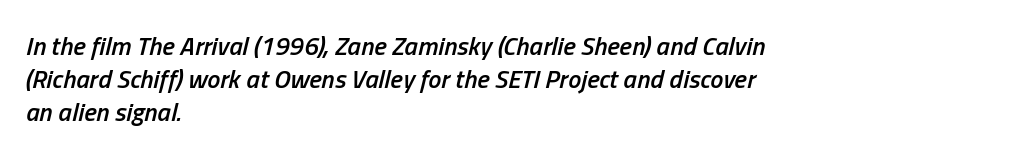
{"italic": "yes", "lean": "right", "slant_degrees": 13, "bold": "semi", "underline": "no", "align": "left", "line_spacing": "normal", "line_spacing_ratio": 1.26, "letter_spacing": "normal", "letter_spacing_em": 0.0, "glyph_px": 26}
